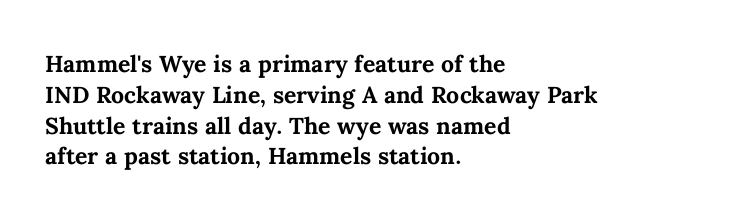
Q: Is the text bold? A: Yes.
Q: Is the text italic (slanted)? A: No, it is upright.
Q: Is the text underlined? A: No.
Q: How is the paragraph aligned? A: Left-aligned.
Q: Is the spacing between letters normal or unusually wide? A: Normal.
Q: Is the spacing between lines tight, normal or loose? A: Normal.
